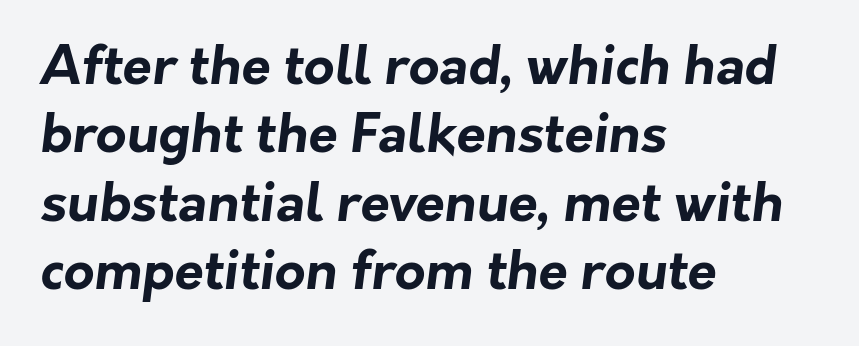
The image shows 53 px bold sans-serif type; set left-aligned, normal line spacing (1.29x), normal letter spacing, not underlined; low stroke contrast and a medium x-height.
